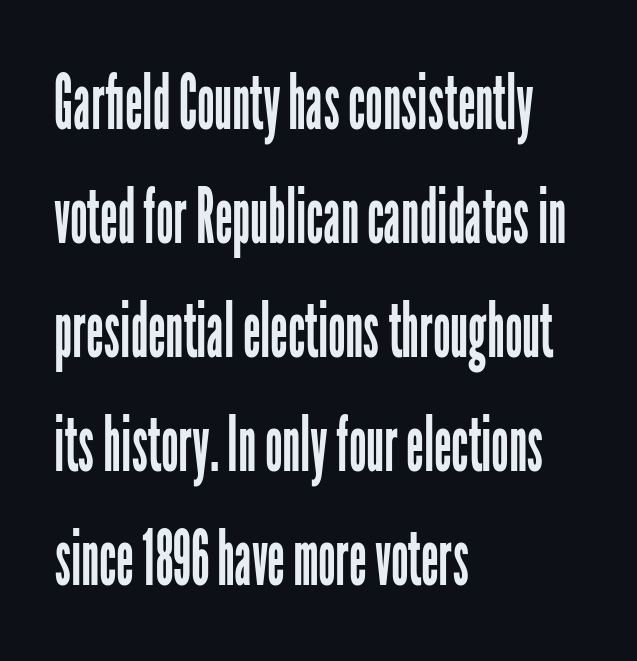
{"serif": "no", "italic": "no", "bold": "no", "weight": "regular", "width": "condensed", "stroke_contrast": "low", "x_height": "medium", "monospaced": "no", "underline": "no", "align": "left", "line_spacing": "normal", "line_spacing_ratio": 1.48, "letter_spacing": "normal", "letter_spacing_em": 0.0, "glyph_px": 77}
